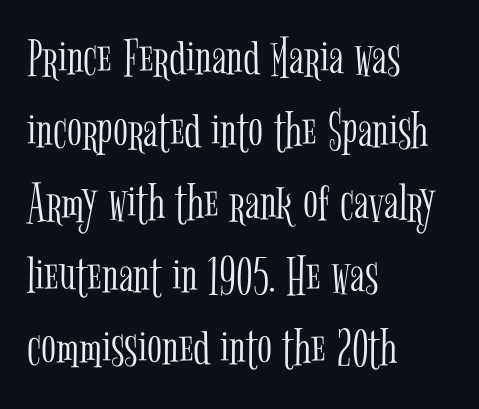
The rendering anchors every line to the left-hand side. Caption: face not bold, strokes unweighted. Unmarked baselines from the first word to the last. Ascenders rise straight up at ninety degrees. Does extra space separate the letters? No, they use regular spacing. Serifs: yes, visible at the terminals of the letterforms.
